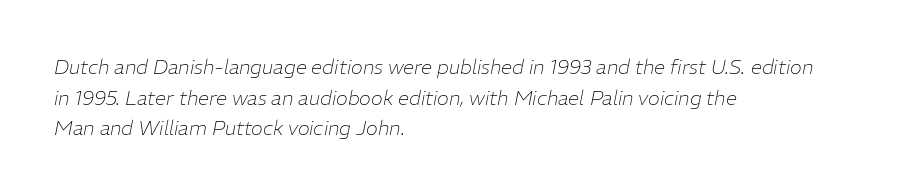
Q: Is the text bold? A: No.
Q: Is the text italic (slanted)? A: Yes, it leans right by about 11 degrees.
Q: Is the text underlined? A: No.
Q: How is the paragraph aligned? A: Left-aligned.
Q: Is the spacing between letters normal or unusually wide? A: Normal.
Q: Is the spacing between lines tight, normal or loose? A: Normal.
